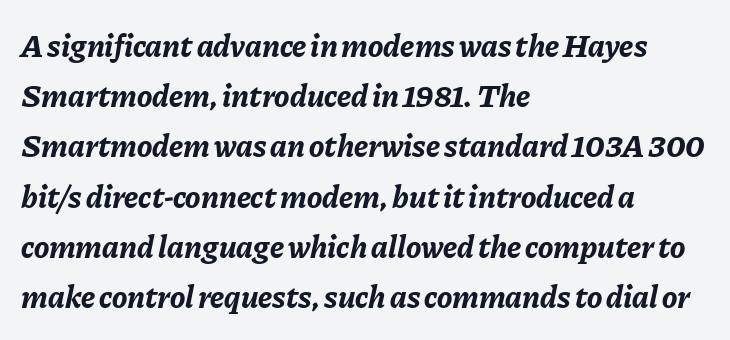
{"italic": "yes", "lean": "right", "slant_degrees": 11, "bold": "yes", "weight": "bold", "width": "normal", "stroke_contrast": "low", "x_height": "medium", "monospaced": "no", "underline": "no", "align": "left", "line_spacing": "normal", "line_spacing_ratio": 1.57, "letter_spacing": "normal", "letter_spacing_em": 0.0, "glyph_px": 32}
